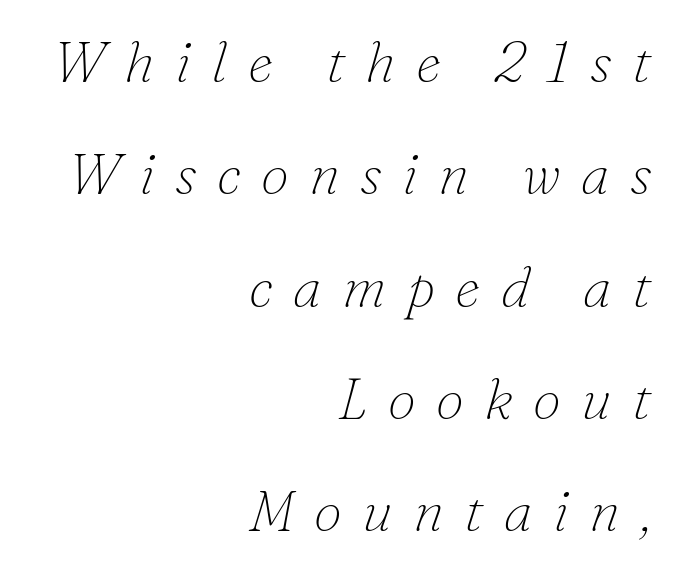
The gap between lines stays unmarked. The weight tops out at a normal text grade. Tracking here is generous; glyphs stand well apart from one another. If you drew a line through each stem, it would be angled. Casual observation: everything's shoved over to the right.
